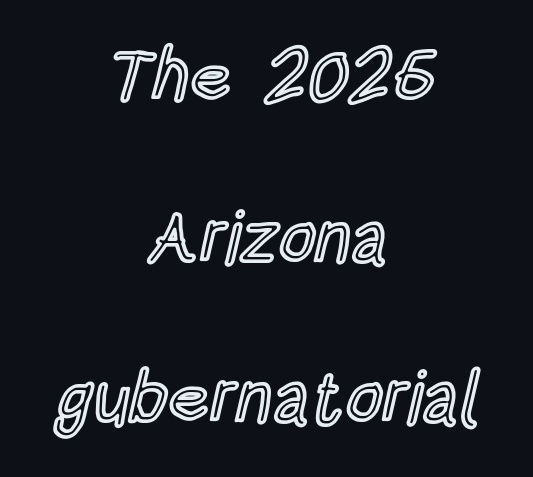
Q: Is the text italic (slanted)? A: Yes.
Q: Is the text underlined? A: No.
Q: How is the paragraph aligned? A: Centered.
Q: Is the spacing between letters normal or unusually wide? A: Normal.
Q: Is the spacing between lines tight, normal or loose? A: Loose.
Q: Width (condensed, normal, or wide)? A: Condensed.
Q: x-height? A: Large.
Q: Monospaced? A: No.
